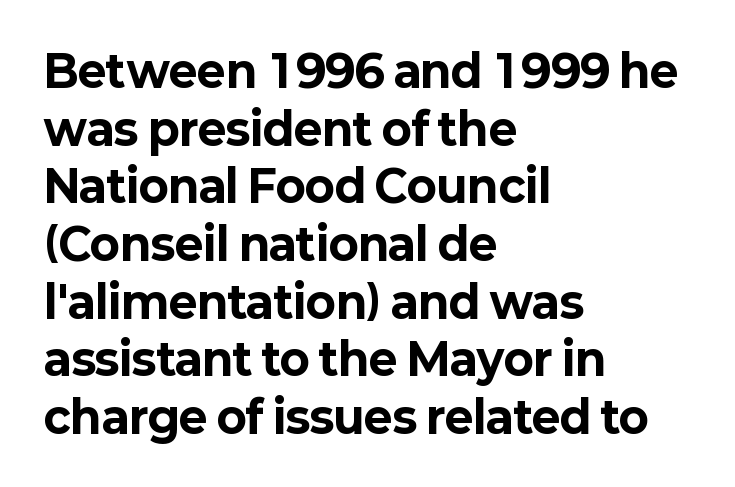
Q: Is the text bold? A: Yes.
Q: Is the text italic (slanted)? A: No, it is upright.
Q: Is the typeface a serif or a sans-serif typeface? A: Sans-serif.
Q: Is the text underlined? A: No.
Q: How is the paragraph aligned? A: Left-aligned.
Q: Is the spacing between letters normal or unusually wide? A: Normal.
Q: Is the spacing between lines tight, normal or loose? A: Normal.
Q: Width (condensed, normal, or wide)? A: Normal.
Q: Stroke contrast? A: Low.
Q: x-height? A: Medium.
Q: Monospaced? A: No.
